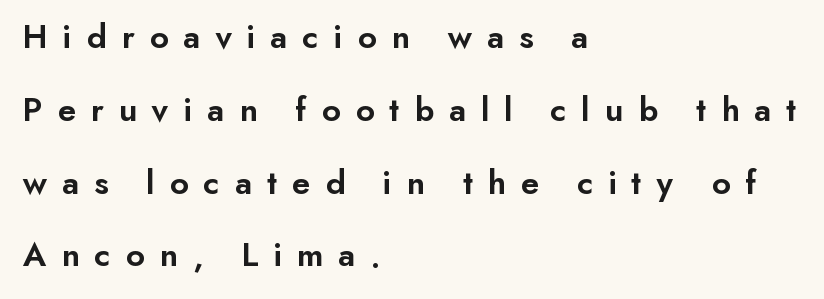
Q: Is the text bold? A: Semi-bold.
Q: Is the text italic (slanted)? A: No, it is upright.
Q: Is the typeface a serif or a sans-serif typeface? A: Sans-serif.
Q: Is the text underlined? A: No.
Q: How is the paragraph aligned? A: Left-aligned.
Q: Is the spacing between letters normal or unusually wide? A: Unusually wide.
Q: Is the spacing between lines tight, normal or loose? A: Loose.
Q: Width (condensed, normal, or wide)? A: Normal.
Q: Stroke contrast? A: Low.
Q: x-height? A: Small.
Q: Monospaced? A: No.
